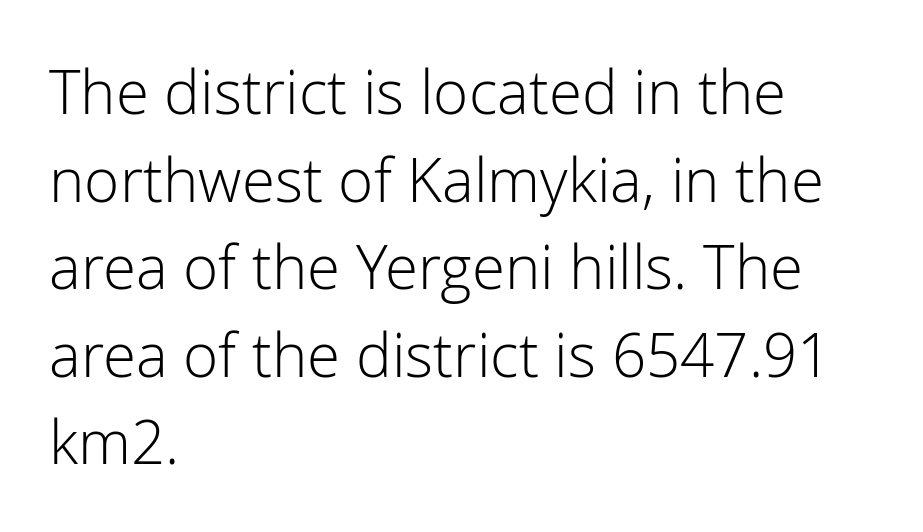
Compared with typical body copy, the letter spacing here is the same. Posture: upright roman. These lines are composed in type without serifs. The words here are not underlined.
